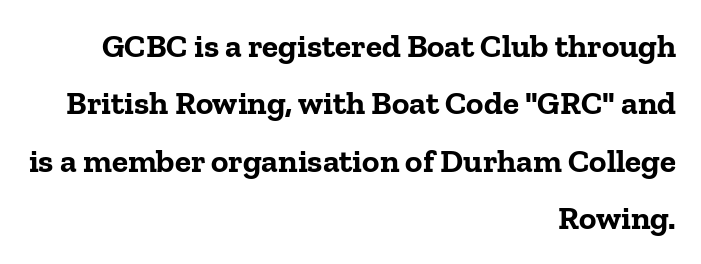
The image shows 33 px bold serif type, upright; set right-aligned, line spacing 1.74x, normal letter spacing, not underlined; low stroke contrast and a medium x-height.
